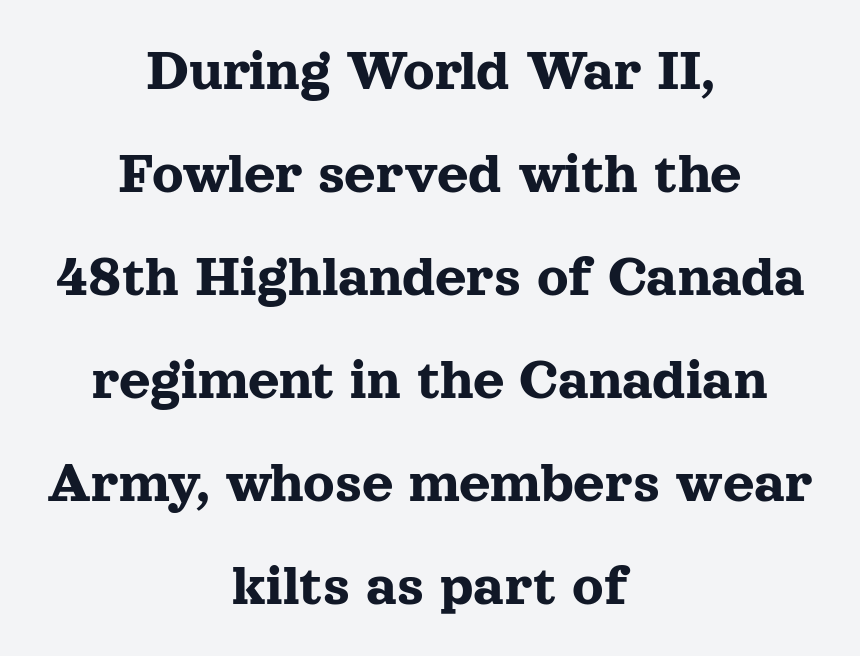
The image shows 61 px serif type, upright; set centered, normal line spacing (1.69x), normal letter spacing, not underlined; a medium x-height.
